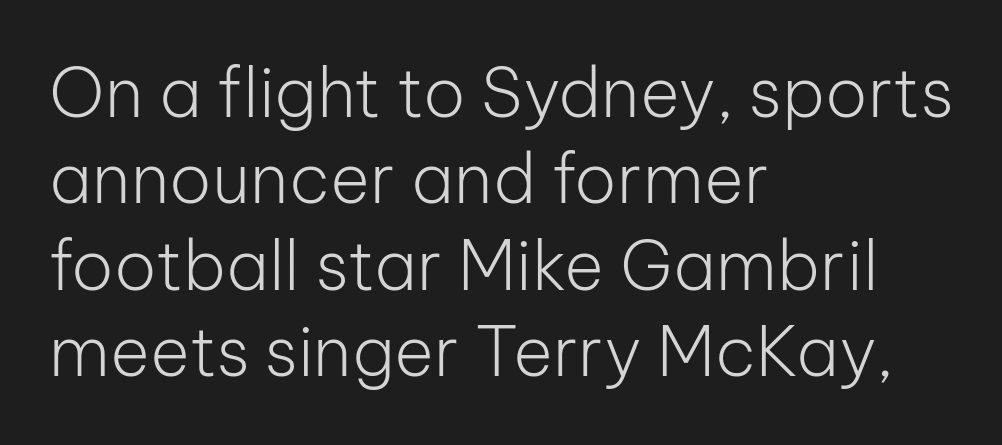
The lines sit at an ordinary, default distance from one another. The cut favours lightness, reaching ordinary text weight at its darkest. Does extra space separate the letters? No, they use regular spacing. Reading down the block, your eye returns to a fixed left position each line.
